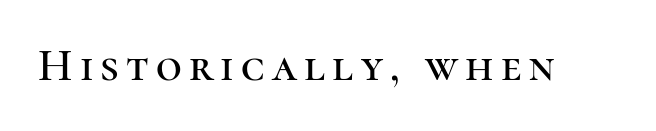
Q: Is the text italic (slanted)? A: No, it is upright.
Q: Is the typeface a serif or a sans-serif typeface? A: Serif.
Q: Is the text underlined? A: No.
Q: Width (condensed, normal, or wide)? A: Normal.
Q: Stroke contrast? A: High.
Q: x-height? A: Medium.
Q: Monospaced? A: No.
